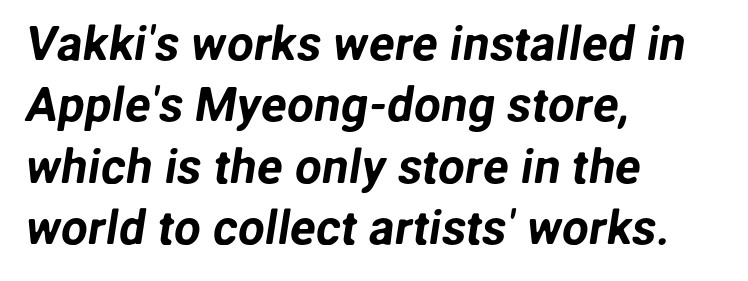
Each line starts at the same left margin while the right side varies. Glyph-to-glyph distance matches everyday printed text. Horizontal bands of white between lines are of average thickness. The specimen omits any rule beneath the text block's lines. No feet cap the strokes, marking this as sans-serif type. These lines are rendered in a variable-pitch font.
